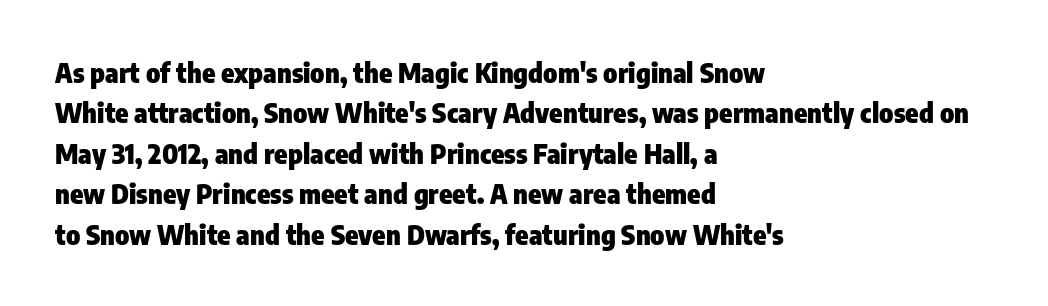
The image shows 27 px bold type, upright; set left-aligned, normal line spacing (1.5x), normal letter spacing, not underlined.
